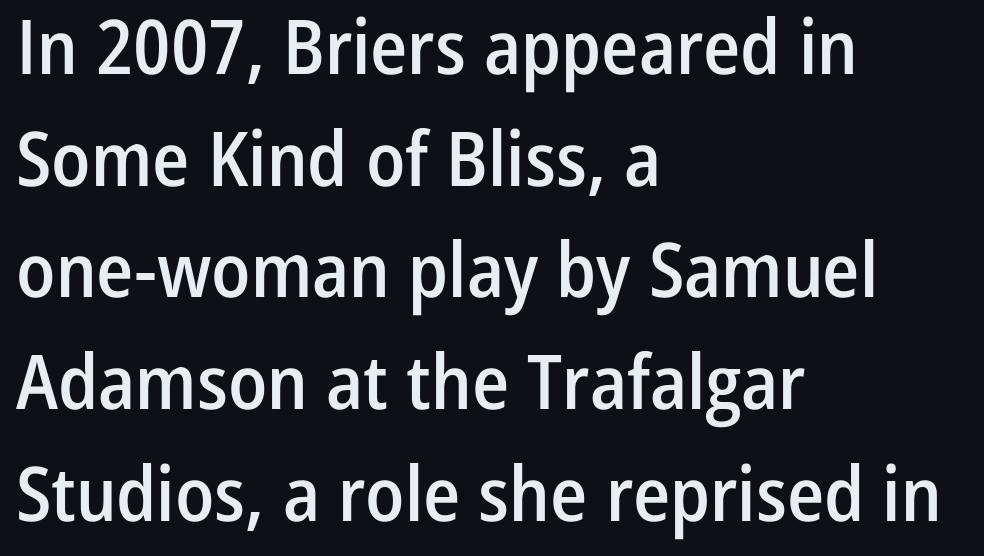
Compared with typical paragraphs, the rows here are spaced about the same. Emphasis by weight is partial: semibold. Look at the bottom of the vertical strokes: they stop flat, with no serifs. Upright lettering throughout. Line starts are locked; line ends wander.
